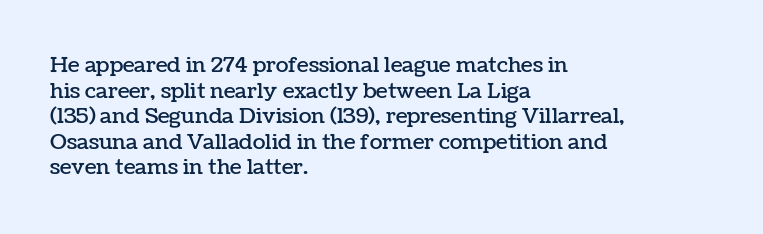
{"italic": "no", "underline": "no", "align": "left", "line_spacing_ratio": 1.22, "letter_spacing": "normal", "letter_spacing_em": 0.0, "glyph_px": 21}
